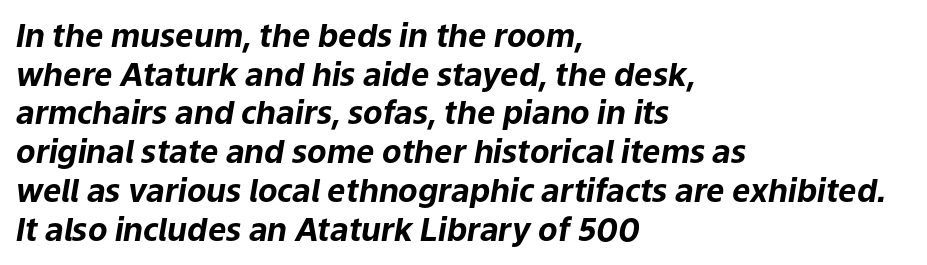
The image shows 32 px bold type, italic (leaning right); set left-aligned, line spacing 1.21x, normal letter spacing, not underlined; low stroke contrast and a medium x-height.
